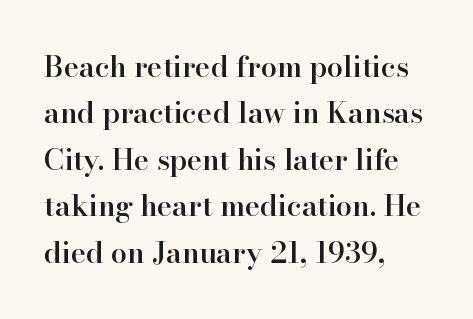
Quick note: underline off. The typesetter chose a ragged-right arrangement here. Does the type have serifs? Yes, each stem ends in a small foot. Leading: standard. Note the varied advance widths — an 'i' is clearly narrower than an 'm'.
